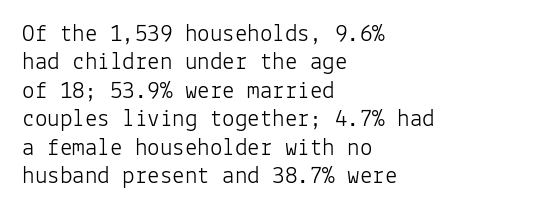
The image shows 25 px text type, upright; set left-aligned, tight line spacing (1.14x), normal letter spacing, not underlined.
